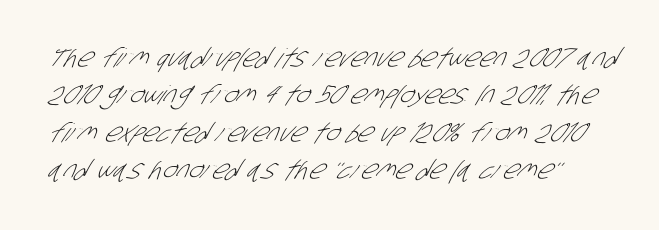
The image shows 26 px text type; set left-aligned, normal line spacing (1.44x), normal letter spacing, not underlined.
